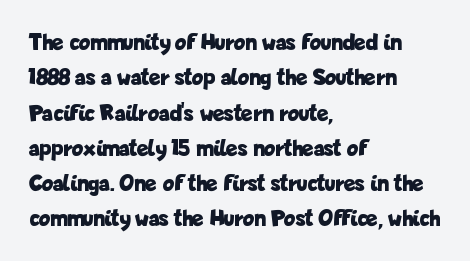
The image shows 24 px bold type, upright; set left-aligned, normal line spacing (1.47x), normal letter spacing, not underlined.
